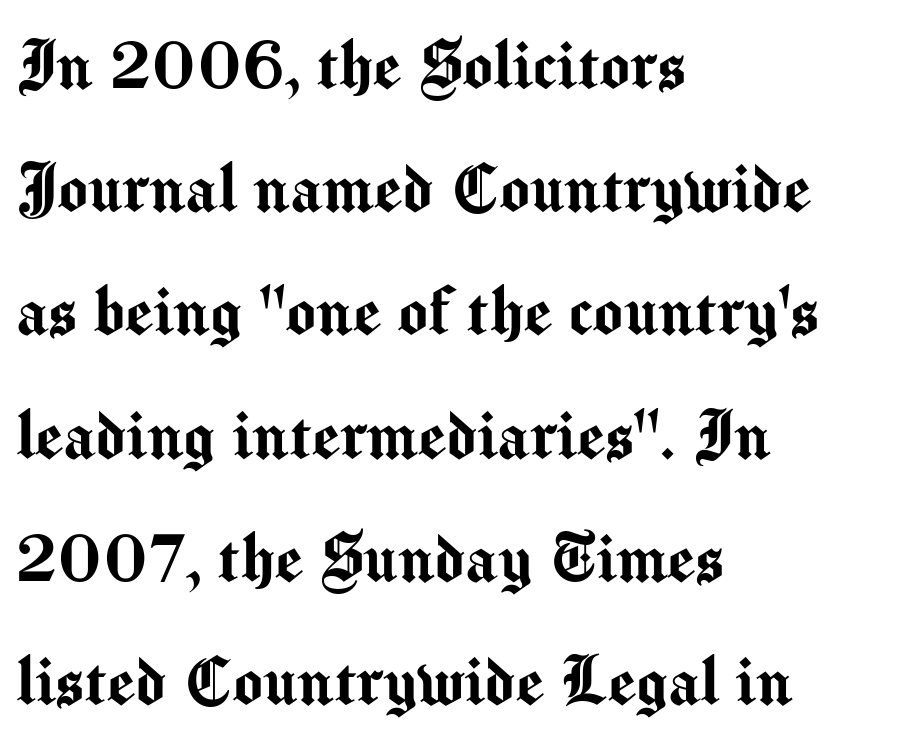
The image shows 79 px sans-serif type, upright; set left-aligned, normal line spacing (1.56x), normal letter spacing, not underlined; medium stroke contrast and a medium x-height.
